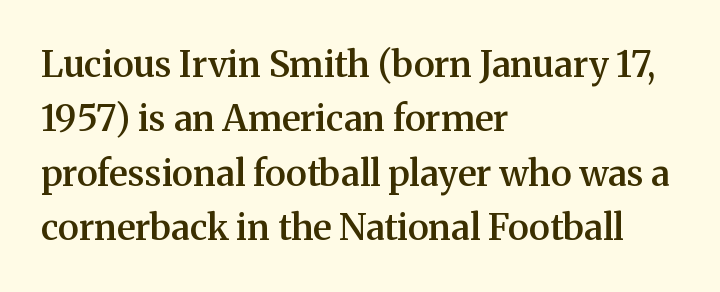
{"serif": "yes", "italic": "no", "bold": "semi", "weight": "semibold", "width": "normal", "stroke_contrast": "medium", "x_height": "medium", "monospaced": "no", "underline": "no", "align": "left", "line_spacing": "normal", "line_spacing_ratio": 1.51, "letter_spacing": "normal", "letter_spacing_em": 0.0, "glyph_px": 36}
